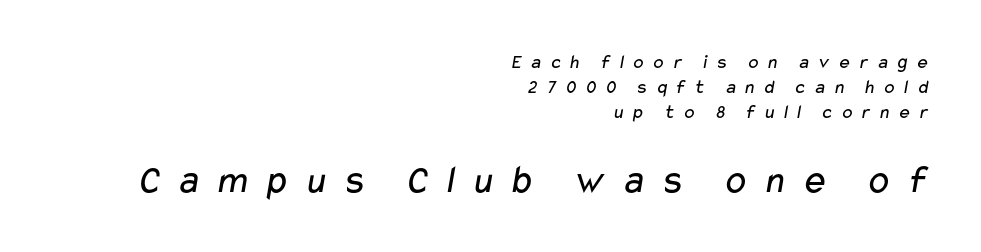
Heaviness? Minimal to ordinary, like unemphasized prose. Compared with typical body copy, the letter spacing here is much looser. A student would notice the bottom passage is typeset larger than what precedes it. Note the varied advance widths — an 'i' is clearly narrower than an 'm'.
